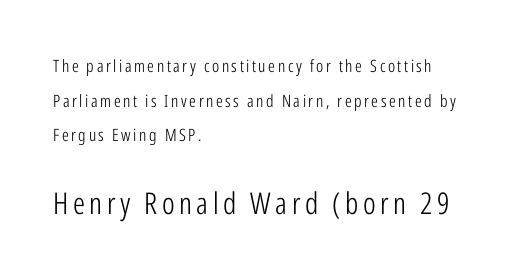
Q: Is the text bold? A: No.
Q: Is the text italic (slanted)? A: No, it is upright.
Q: Is the typeface a serif or a sans-serif typeface? A: Sans-serif.
Q: Is the text underlined? A: No.
Q: How is the paragraph aligned? A: Left-aligned.
Q: Is the spacing between lines tight, normal or loose? A: Loose.
Q: Which block of text is set in a larger size, the first (top) or the second (bottom)? A: The second (bottom) one.
Q: Width (condensed, normal, or wide)? A: Condensed.
Q: Stroke contrast? A: Low.
Q: x-height? A: Medium.
Q: Monospaced? A: No.
